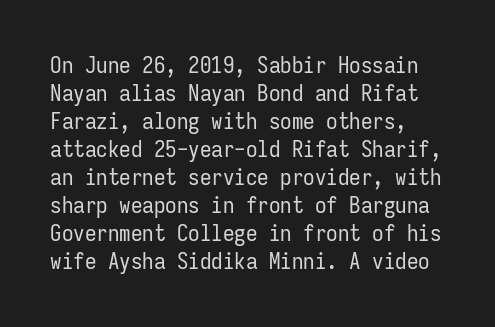
This sample uses an upright cut, with every glyph sitting square on the baseline. Nobody drew a line under any word here. Stroke thickness stays within the range of a standard reading face or lighter. Nothing unusual about the tracking: characters are spaced as the font intends.
